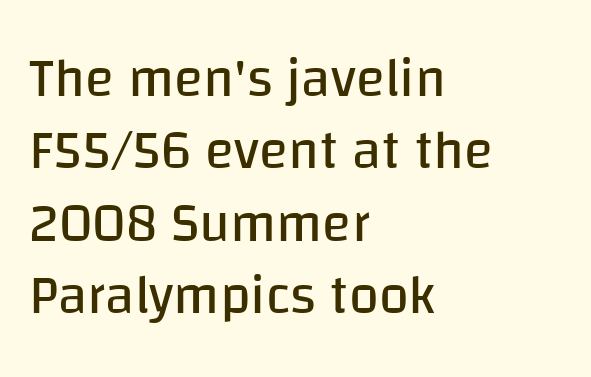
The image shows 54 px regular-weight sans-serif type, upright; set left-aligned, normal line spacing (1.34x), normal letter spacing, not underlined; low stroke contrast and a large x-height.
